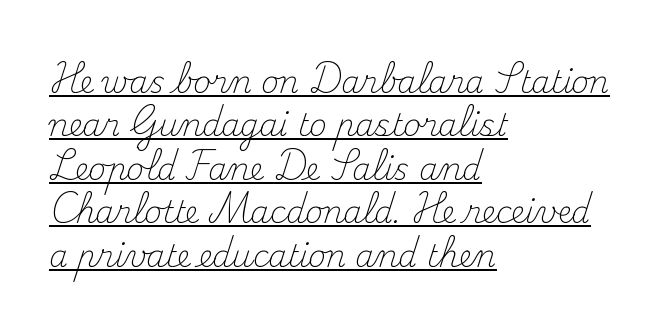
Q: Is the text bold? A: No.
Q: Is the text italic (slanted)? A: Yes.
Q: Is the typeface a serif or a sans-serif typeface? A: Serif.
Q: Is the text underlined? A: Yes.
Q: How is the paragraph aligned? A: Left-aligned.
Q: Is the spacing between letters normal or unusually wide? A: Normal.
Q: Is the spacing between lines tight, normal or loose? A: Normal.
Q: Width (condensed, normal, or wide)? A: Normal.
Q: Stroke contrast? A: Medium.
Q: x-height? A: Small.
Q: Monospaced? A: No.
